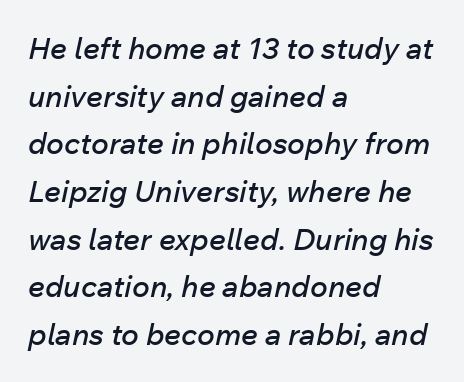
Q: Is the text italic (slanted)? A: Yes, it leans right by about 12 degrees.
Q: Is the text underlined? A: No.
Q: How is the paragraph aligned? A: Left-aligned.
Q: Is the spacing between letters normal or unusually wide? A: Normal.
Q: Is the spacing between lines tight, normal or loose? A: Normal.
Q: Width (condensed, normal, or wide)? A: Normal.
Q: Stroke contrast? A: Low.
Q: x-height? A: Medium.
Q: Monospaced? A: No.
